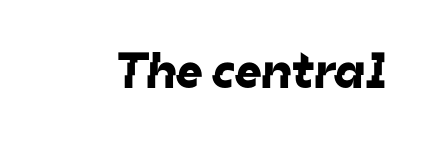
{"serif": "no", "width": "normal", "stroke_contrast": "low", "x_height": "medium", "monospaced": "no", "underline": "no", "letter_spacing": "normal", "letter_spacing_em": 0.0, "glyph_px": 51}
